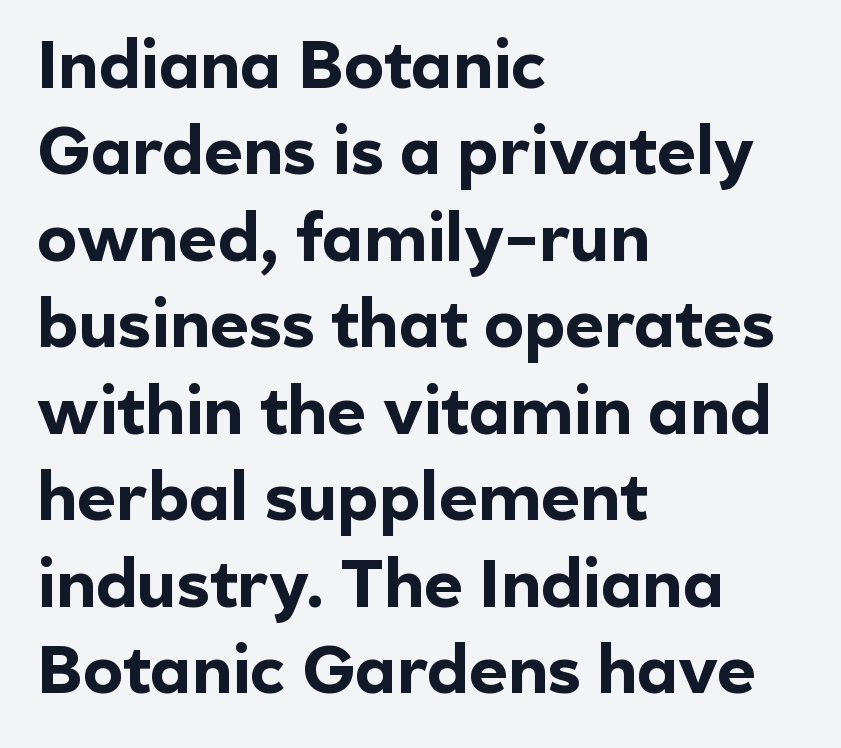
Each row of text sits above clean, open space. Reading down the column, the eye jumps a familiar distance to each next line. The passage shown is typed in a proportional face where columns would drift. No italicization has been applied; the sample stays upright.
